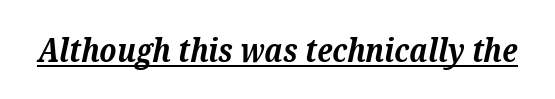
The image shows 32 px bold serif type, italic (leaning right); set normal letter spacing, underlined; medium stroke contrast and a medium x-height.
